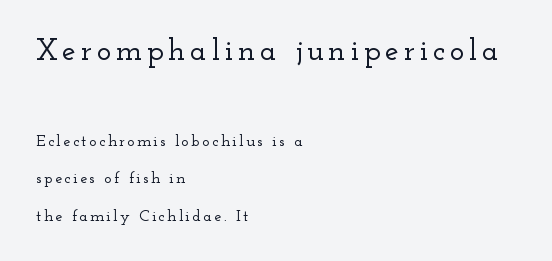
{"serif": "yes", "italic": "no", "width": "wide", "stroke_contrast": "low", "x_height": "small", "monospaced": "no", "underline": "no", "align": "left", "line_spacing": "loose", "line_spacing_ratio": 2.35, "larger_block": "first", "size_ratio": 1.94, "glyph_px": 31}
